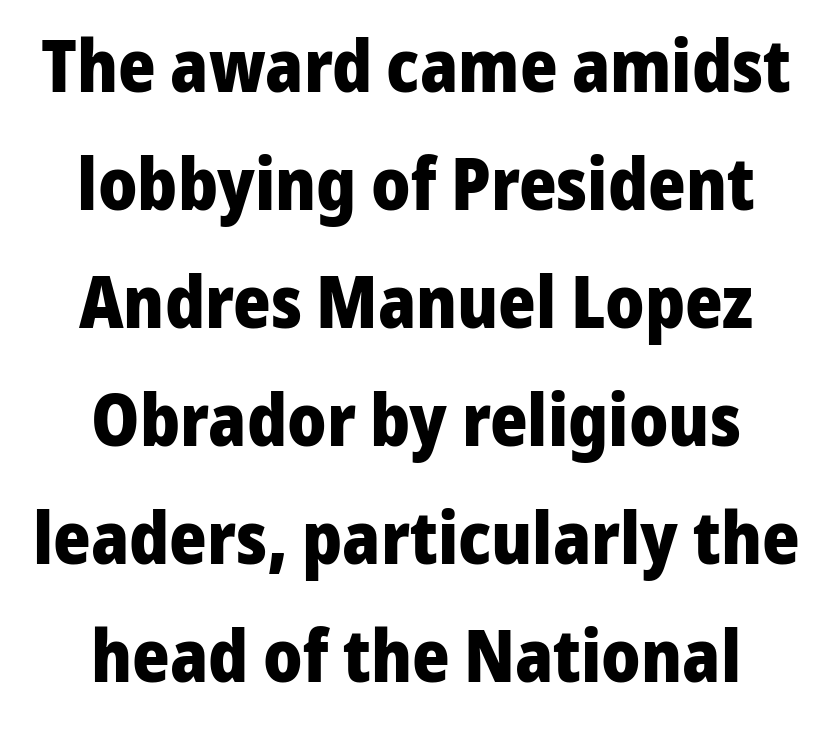
{"serif": "no", "italic": "no", "bold": "yes", "weight": "heavy", "width": "normal", "stroke_contrast": "low", "x_height": "medium", "monospaced": "no", "underline": "no", "align": "center", "line_spacing": "normal", "line_spacing_ratio": 1.64, "letter_spacing": "normal", "letter_spacing_em": 0.0, "glyph_px": 72}
